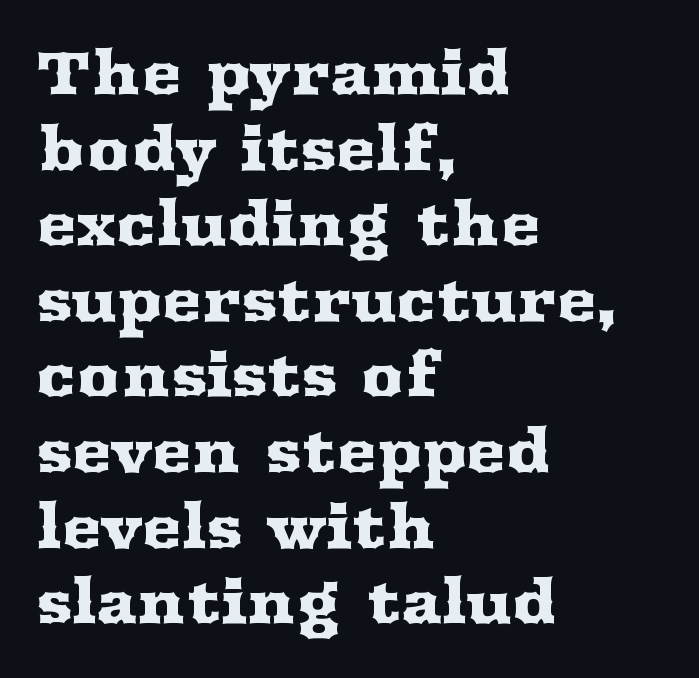
{"serif": "yes", "italic": "no", "width": "wide", "stroke_contrast": "medium", "x_height": "medium", "monospaced": "no", "underline": "no", "align": "left", "line_spacing": "normal", "line_spacing_ratio": 1.26, "letter_spacing": "normal", "letter_spacing_em": 0.0, "glyph_px": 60}
